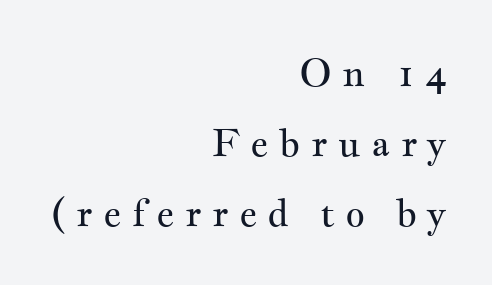
Here the designer chose a conventional face with non-uniform glyph widths. Is this a heavy cut? Hardly; it is regular or lighter. Lines of text with bare space underneath. These lines have a slow, spaced-out rhythm from letter to letter.
